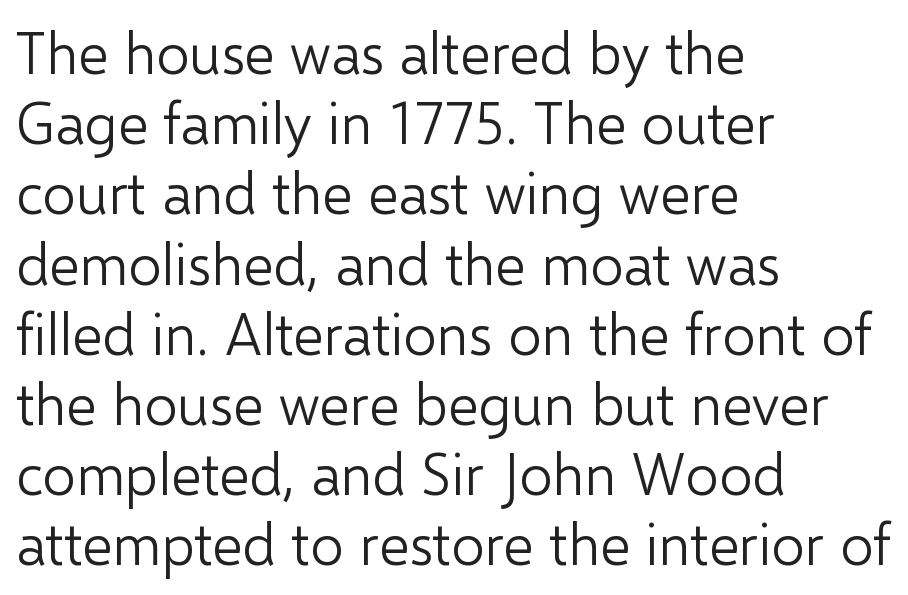
Q: Is the text bold? A: No.
Q: Is the text italic (slanted)? A: No, it is upright.
Q: Is the typeface a serif or a sans-serif typeface? A: Sans-serif.
Q: Is the text underlined? A: No.
Q: How is the paragraph aligned? A: Left-aligned.
Q: Is the spacing between letters normal or unusually wide? A: Normal.
Q: Width (condensed, normal, or wide)? A: Normal.
Q: Stroke contrast? A: Low.
Q: x-height? A: Medium.
Q: Monospaced? A: No.
